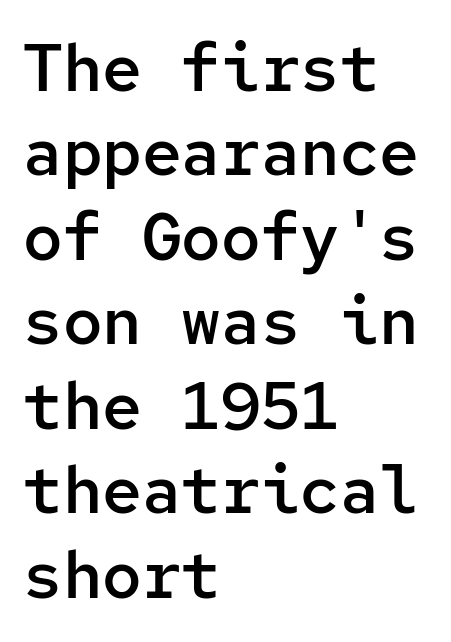
Q: Is the text bold? A: Semi-bold.
Q: Is the text italic (slanted)? A: No, it is upright.
Q: Is the typeface a serif or a sans-serif typeface? A: Sans-serif.
Q: Is the text underlined? A: No.
Q: How is the paragraph aligned? A: Left-aligned.
Q: Is the spacing between letters normal or unusually wide? A: Normal.
Q: Is the spacing between lines tight, normal or loose? A: Normal.
Q: Width (condensed, normal, or wide)? A: Normal.
Q: Stroke contrast? A: Low.
Q: x-height? A: Medium.
Q: Monospaced? A: Yes.
